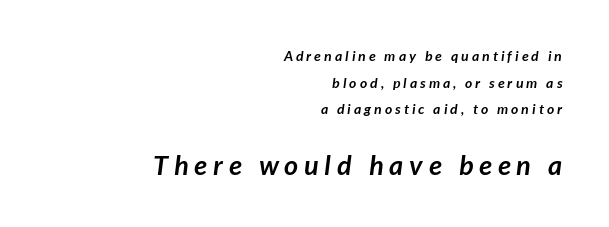
Q: Is the text bold? A: Yes.
Q: Is the text underlined? A: No.
Q: How is the paragraph aligned? A: Right-aligned.
Q: Is the spacing between letters normal or unusually wide? A: Unusually wide.
Q: Is the spacing between lines tight, normal or loose? A: Loose.
Q: Which block of text is set in a larger size, the first (top) or the second (bottom)? A: The second (bottom) one.
